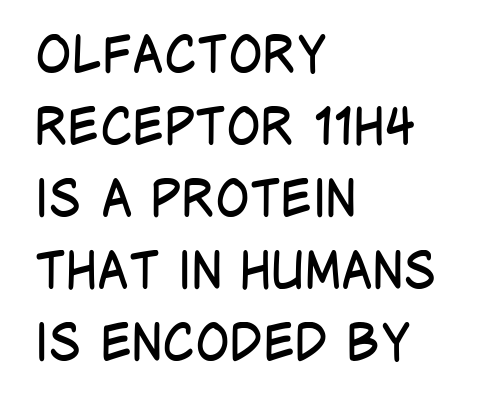
{"serif": "no", "italic": "no", "bold": "no", "weight": "regular", "width": "condensed", "stroke_contrast": "low", "x_height": "large", "monospaced": "no", "underline": "no", "align": "left", "line_spacing": "normal", "line_spacing_ratio": 1.41, "letter_spacing": "normal", "letter_spacing_em": 0.0, "glyph_px": 51}
